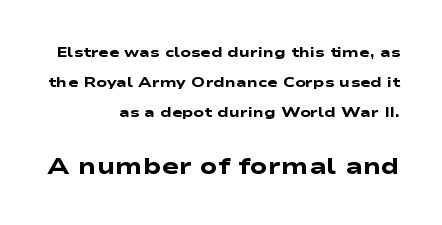
{"bold": "yes", "underline": "no", "align": "right", "line_spacing": "loose", "line_spacing_ratio": 2.13, "letter_spacing": "normal", "letter_spacing_em": 0.0, "larger_block": "second", "size_ratio": 1.64, "glyph_px": 23}
